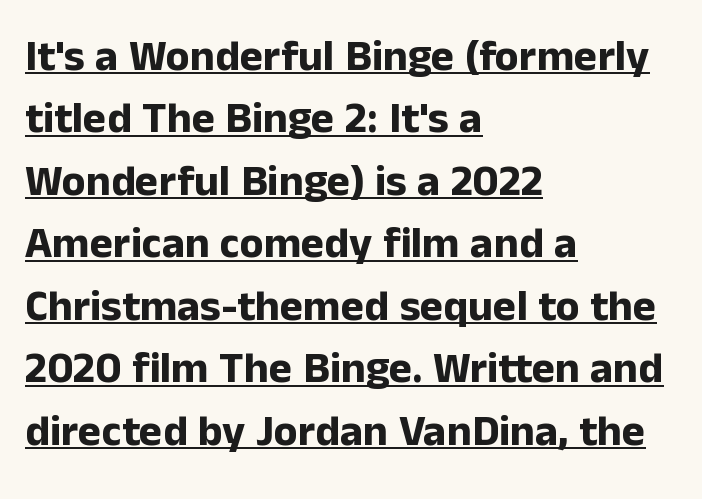
Q: Is the text bold? A: Yes.
Q: Is the text italic (slanted)? A: No, it is upright.
Q: Is the typeface a serif or a sans-serif typeface? A: Sans-serif.
Q: Is the text underlined? A: Yes.
Q: How is the paragraph aligned? A: Left-aligned.
Q: Is the spacing between letters normal or unusually wide? A: Normal.
Q: Is the spacing between lines tight, normal or loose? A: Normal.
Q: Width (condensed, normal, or wide)? A: Normal.
Q: Stroke contrast? A: Low.
Q: x-height? A: Medium.
Q: Monospaced? A: No.
